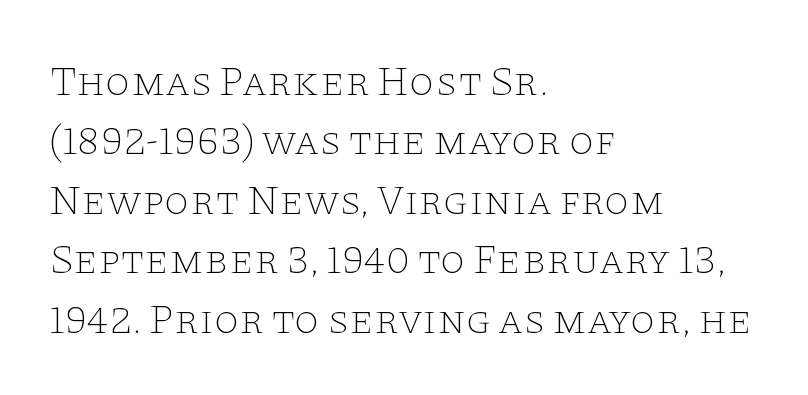
Every character sits straight up, as roman type does. Spacing between characters is what you'd get straight out of the box. A typesetter would call this leading conventional body-copy spacing. Unmarked baselines from the first word to the last.
